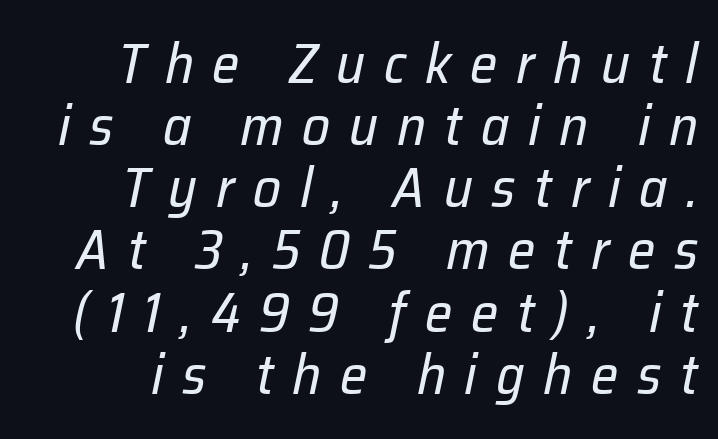
Caption: expanded tracking, letters set apart. Heaviness? Minimal to ordinary, like unemphasized prose. The baseline area is clear. Students, observe: this is what under-led, compact text looks like. The paragraph has a hard right edge and a soft left edge. Posture: slanted.
